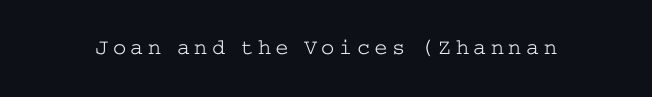
The image shows 22 px text type, upright; set unusually wide letter spacing (+0.2 em), not underlined.
